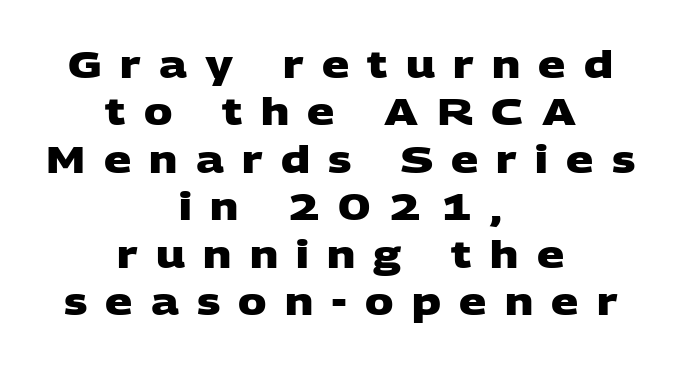
Clear beneath every line of the passage. The passage shown stacks its lines at a standard gap. Compared with an ordinary text face, these strokes are far heavier — a full bold. The text block is weighted toward neither margin, spreading evenly from the middle. Characters follow at a spacing far wider than the type designer built in. Classification — sans serif.
